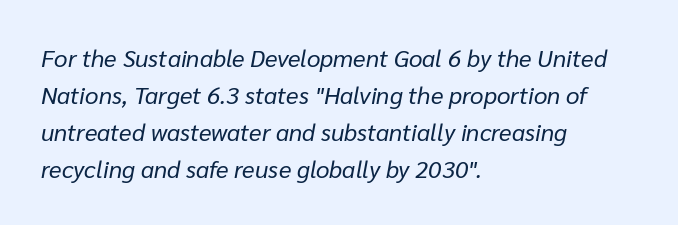
These lines were composed using italics. Summary of weight: not heavy and not bold. Spacing between characters is what you'd get straight out of the box. Summary of vertical rhythm: regular, with standard interline spacing. Casual observation: everything's shoved over to the left.
